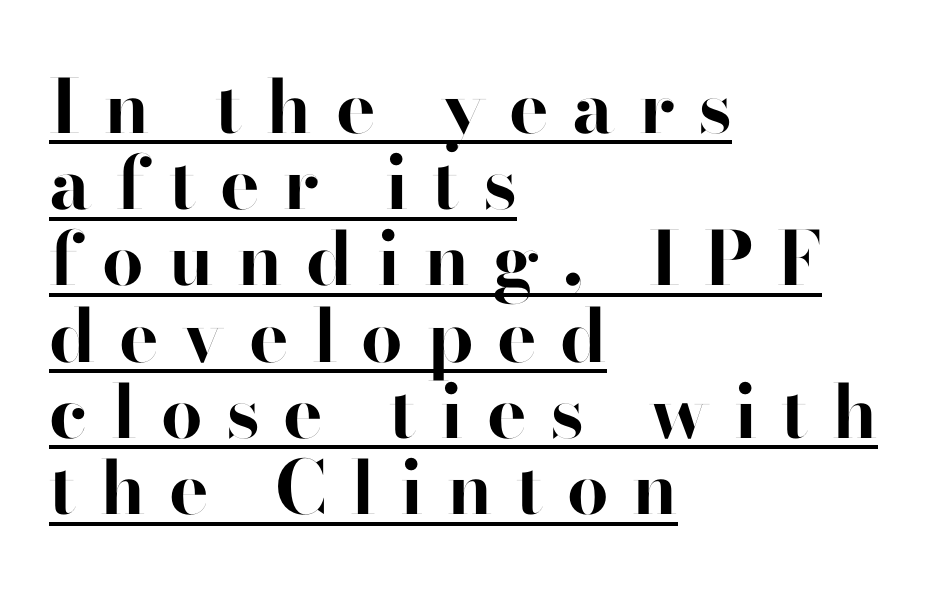
{"serif": "no", "italic": "no", "bold": "yes", "weight": "bold", "width": "normal", "stroke_contrast": "high", "x_height": "small", "monospaced": "no", "underline": "yes", "align": "left", "line_spacing": "tight", "line_spacing_ratio": 1.03, "letter_spacing": "wide", "letter_spacing_em": 0.32, "glyph_px": 74}
